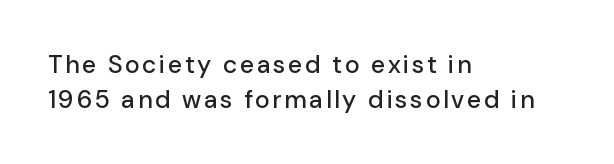
The area under the type is left untouched. Summary of vertical rhythm: regular, with standard interline spacing. If you drew a ruler down the left edge, every line would touch it. Quick note: not italic, upright.
